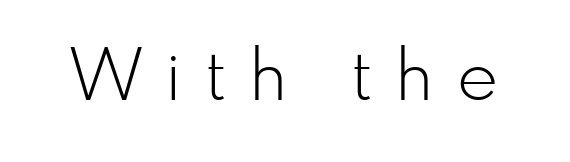
The image shows 70 px light sans-serif type, upright; set unusually wide letter spacing (+0.34 em), not underlined; low stroke contrast and a small x-height.
